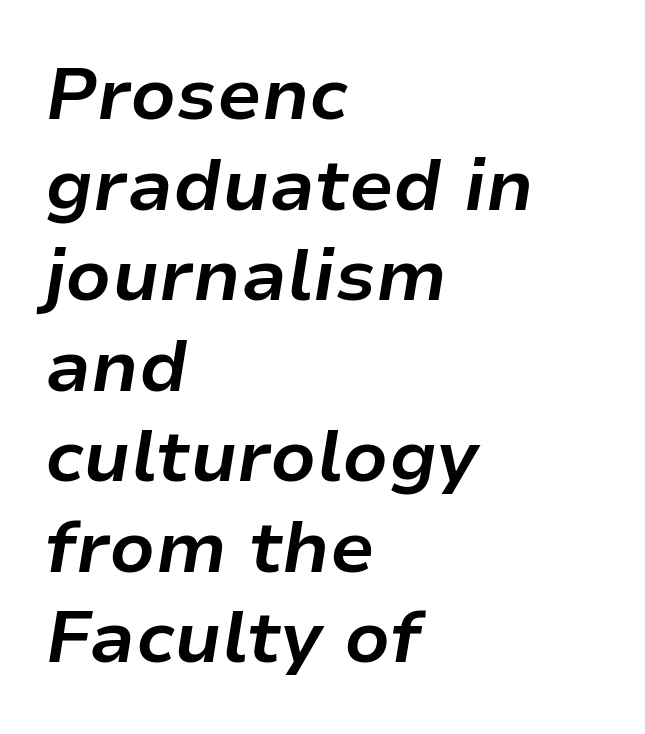
{"italic": "yes", "lean": "right", "slant_degrees": 9, "bold": "yes", "weight": "bold", "width": "normal", "stroke_contrast": "low", "x_height": "medium", "monospaced": "no", "underline": "no", "align": "left", "line_spacing_ratio": 1.24, "letter_spacing": "normal", "letter_spacing_em": 0.0, "glyph_px": 73}
